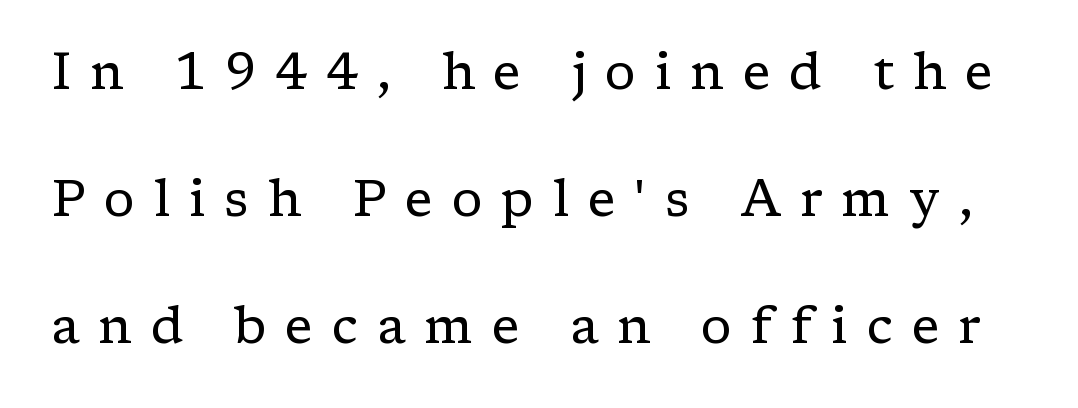
Loose tracking; the words dissolve into strings of separated letters. Stroke thickness stays within the range of a standard reading face or lighter. The space between consecutive lines is lavish. Nobody drew a line under any word here. Nope, not italic — everything's standing straight. This sample has the flowing, uneven cadence of proportional lettering.
